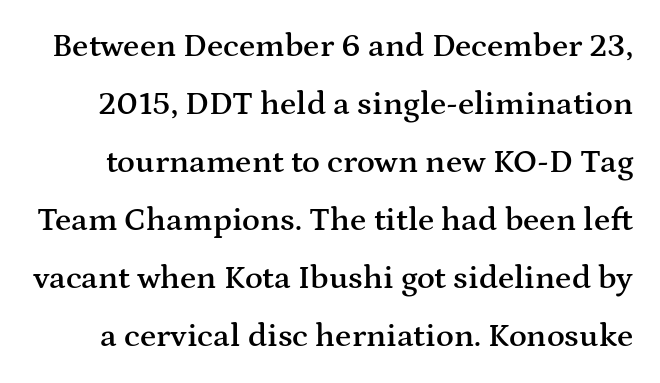
{"serif": "yes", "italic": "no", "bold": "semi", "weight": "semibold", "width": "wide", "stroke_contrast": "medium", "x_height": "medium", "monospaced": "no", "underline": "no", "line_spacing_ratio": 1.76, "letter_spacing": "normal", "letter_spacing_em": 0.0, "glyph_px": 33}
